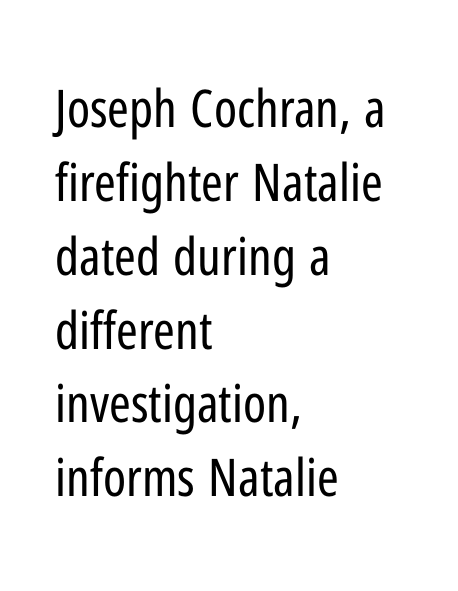
The image shows 52 px regular-weight, condensed sans-serif type, upright; set left-aligned, normal line spacing (1.42x), normal letter spacing, not underlined; low stroke contrast and a medium x-height.
